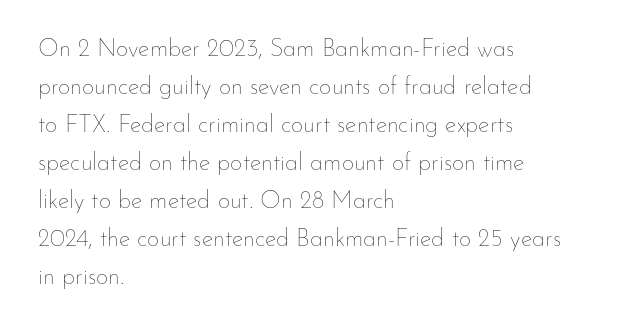
Q: Is the text bold? A: No.
Q: Is the text italic (slanted)? A: No, it is upright.
Q: Is the text underlined? A: No.
Q: How is the paragraph aligned? A: Left-aligned.
Q: Is the spacing between letters normal or unusually wide? A: Normal.
Q: Is the spacing between lines tight, normal or loose? A: Normal.
